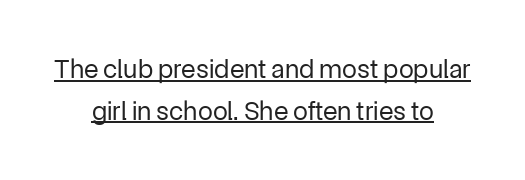
The image shows 27 px text type, upright; set centered, normal line spacing (1.54x), normal letter spacing, underlined.
